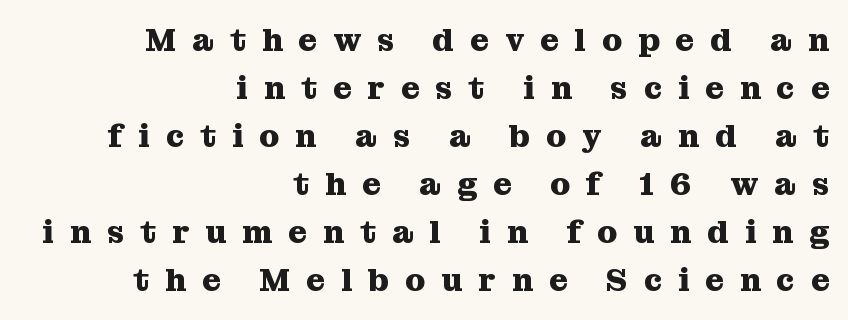
The image shows 32 px heavy serif type, upright; set right-aligned, normal line spacing (1.5x), unusually wide letter spacing (+0.5 em), not underlined; medium stroke contrast and a medium x-height.
